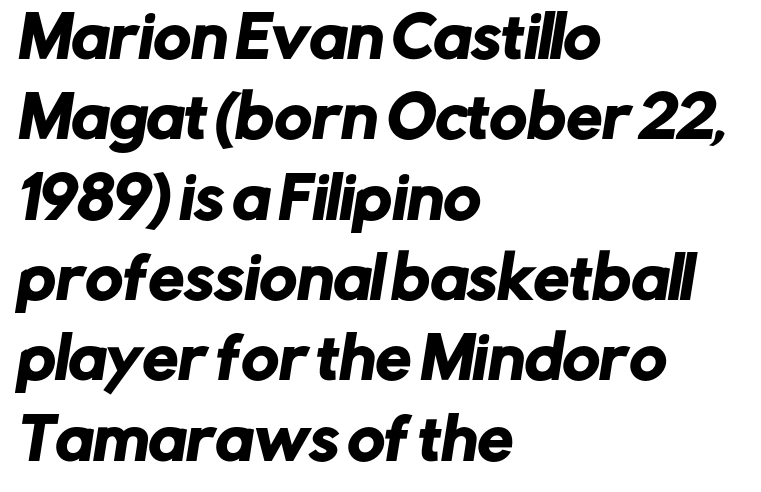
The image shows 57 px sans-serif type; set left-aligned, normal line spacing (1.41x), normal letter spacing, not underlined; low stroke contrast and a medium x-height.
